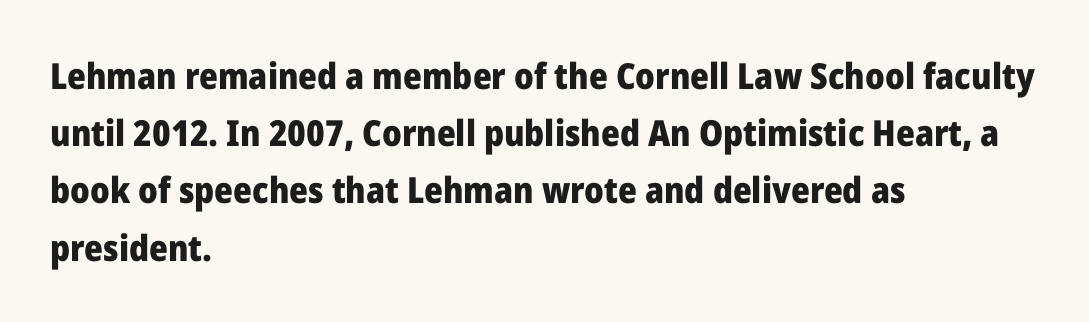
Only glyphs here, with clear space below each row. Here the designer chose a conventional face with non-uniform glyph widths. No italicization has been applied; the sample stays upright. Compared with typical body copy, the letter spacing here is the same. The typeface chosen for these lines omits serifs. Bold? Absolutely — the strokes are thick and heavy.
